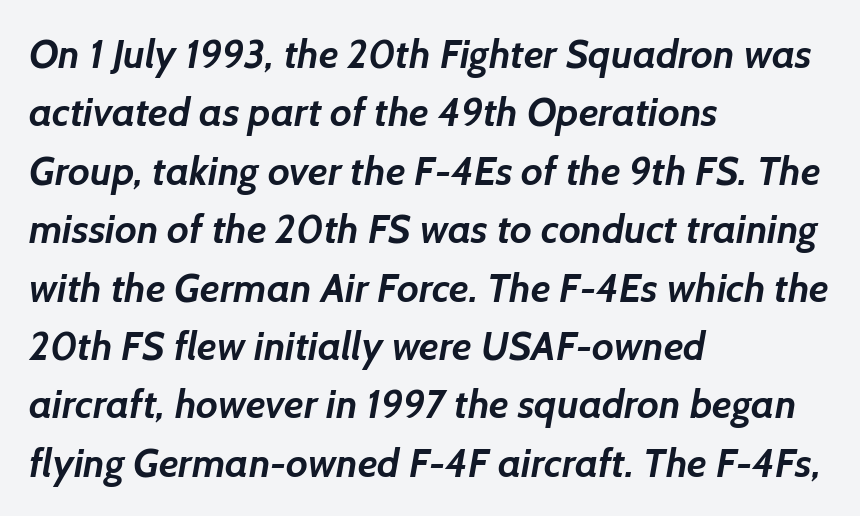
A typesetter would call this proportional, since set widths differ per character. The glyphs are unaccompanied by any horizontal stroke below them. The lines in this sample share a left origin and differ only in where they stop. Caption: bold face, heavy strokes.
